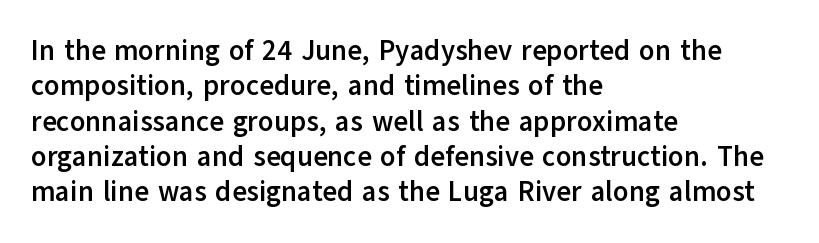
Style check: upright. Plain, unruled lines of type. Line starts are locked; line ends wander. In terms of weight, the rendering is a true, heavy bold.
